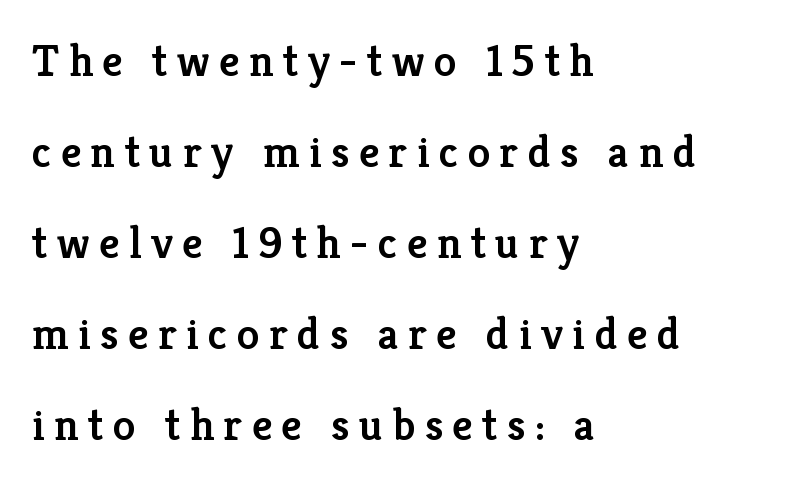
The image shows 45 px semibold serif type, upright; set left-aligned, loose line spacing (2.02x), unusually wide letter spacing (+0.21 em), not underlined; low stroke contrast and a medium x-height.
